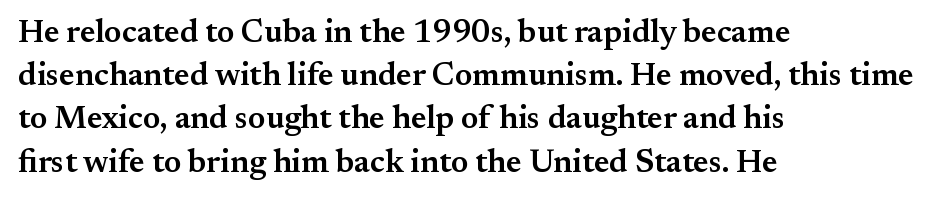
It's the straight-up-and-down kind of type. Firm but not heavy-handed strokes: this text is semibold. The type family on display is of the serif kind. Regular leading. These lines are rendered in a variable-pitch font.
